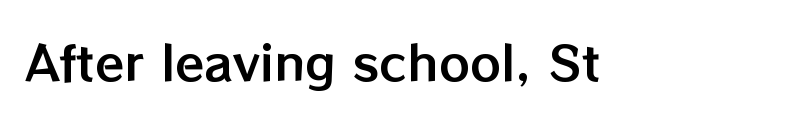
Q: Is the text italic (slanted)? A: No, it is upright.
Q: Is the text underlined? A: No.
Q: Is the spacing between letters normal or unusually wide? A: Normal.
Q: Width (condensed, normal, or wide)? A: Normal.
Q: Stroke contrast? A: Low.
Q: x-height? A: Medium.
Q: Monospaced? A: No.
